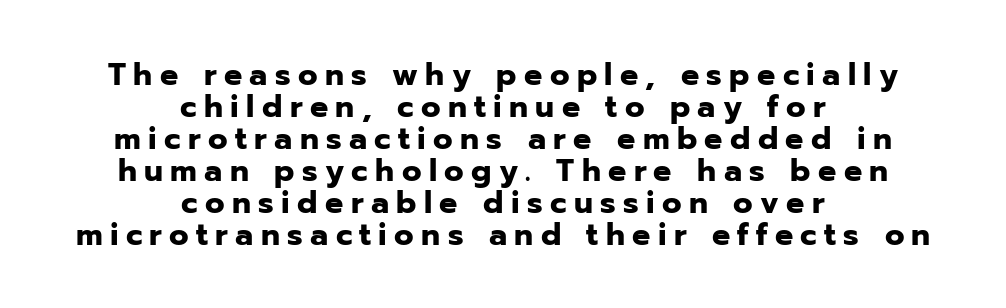
Looks like regular typesetting: each glyph gets only the width it needs. A full-strength bold gives these letters their thick strokes. This sample uses expanded letter spacing, leaving extra air between glyphs. Are there feet on the stems? There aren't — it's a sans.
